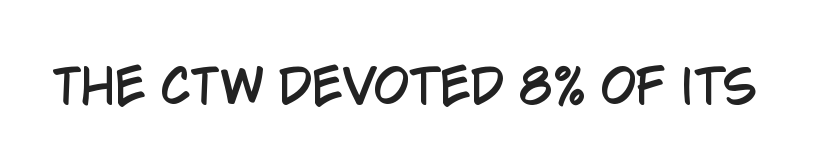
{"serif": "no", "italic": "no", "width": "condensed", "stroke_contrast": "low", "x_height": "large", "monospaced": "no", "underline": "no", "letter_spacing": "normal", "letter_spacing_em": 0.0, "glyph_px": 46}
